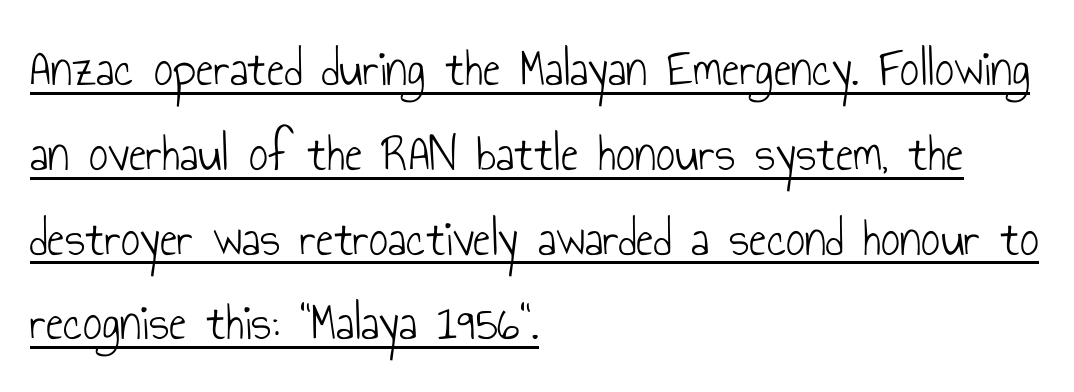
The image shows 53 px light, condensed sans-serif type, upright; set left-aligned, normal line spacing (1.6x), normal letter spacing, underlined; low stroke contrast and a small x-height.
